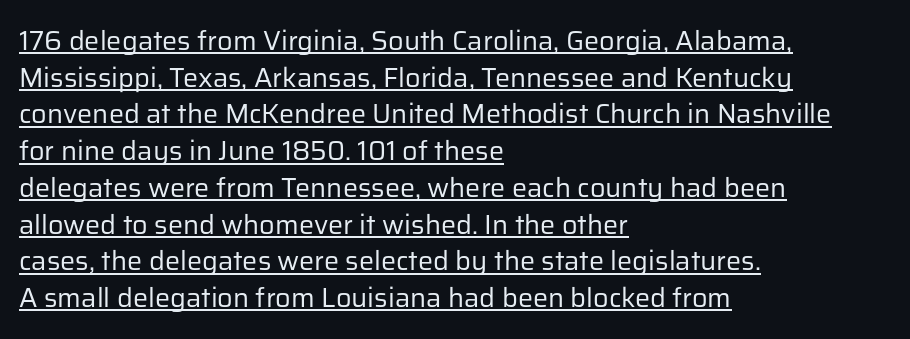
Q: Is the text bold? A: No.
Q: Is the text italic (slanted)? A: No, it is upright.
Q: Is the text underlined? A: Yes.
Q: How is the paragraph aligned? A: Left-aligned.
Q: Is the spacing between letters normal or unusually wide? A: Normal.
Q: Is the spacing between lines tight, normal or loose? A: Normal.
